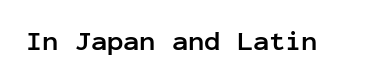
{"italic": "no", "bold": "yes", "underline": "no", "letter_spacing": "normal", "letter_spacing_em": 0.0, "glyph_px": 27}
